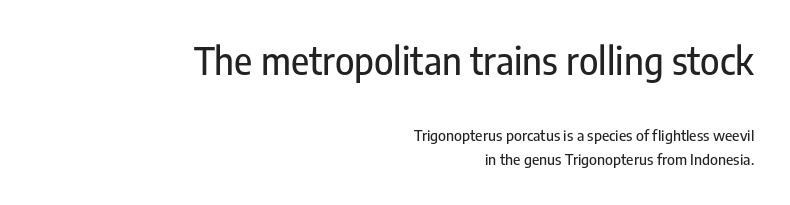
Q: Is the text italic (slanted)? A: No, it is upright.
Q: Is the typeface a serif or a sans-serif typeface? A: Sans-serif.
Q: Is the text underlined? A: No.
Q: How is the paragraph aligned? A: Right-aligned.
Q: Is the spacing between letters normal or unusually wide? A: Normal.
Q: Is the spacing between lines tight, normal or loose? A: Normal.
Q: Which block of text is set in a larger size, the first (top) or the second (bottom)? A: The first (top) one.
Q: Width (condensed, normal, or wide)? A: Condensed.
Q: Stroke contrast? A: Low.
Q: x-height? A: Medium.
Q: Monospaced? A: No.
